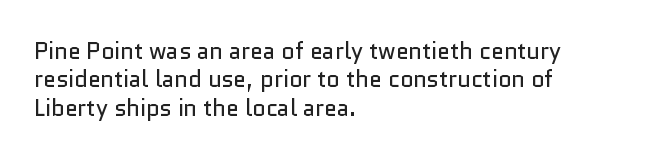
Q: Is the text bold? A: No.
Q: Is the text italic (slanted)? A: No, it is upright.
Q: Is the text underlined? A: No.
Q: How is the paragraph aligned? A: Left-aligned.
Q: Is the spacing between letters normal or unusually wide? A: Normal.
